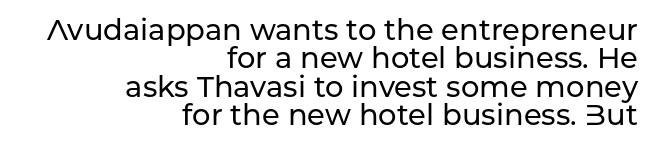
Q: Is the text italic (slanted)? A: No, it is upright.
Q: Is the typeface a serif or a sans-serif typeface? A: Sans-serif.
Q: Is the text underlined? A: No.
Q: How is the paragraph aligned? A: Right-aligned.
Q: Is the spacing between letters normal or unusually wide? A: Normal.
Q: Is the spacing between lines tight, normal or loose? A: Tight.
Q: Width (condensed, normal, or wide)? A: Normal.
Q: Stroke contrast? A: Low.
Q: x-height? A: Medium.
Q: Monospaced? A: No.
